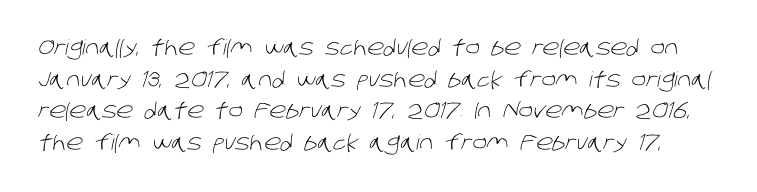
{"bold": "no", "underline": "no", "line_spacing": "normal", "line_spacing_ratio": 1.51, "letter_spacing": "normal", "letter_spacing_em": 0.0, "glyph_px": 21}
